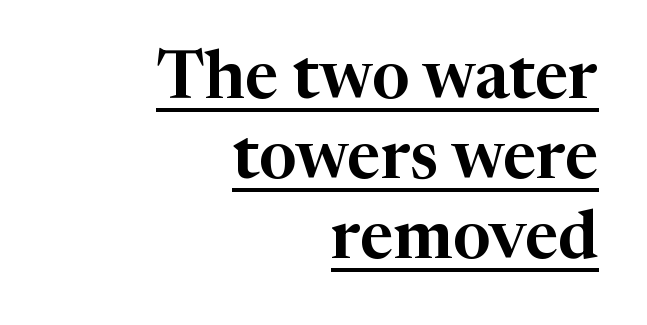
The image shows 66 px serif type, upright; set right-aligned, line spacing 1.21x, normal letter spacing, underlined; high stroke contrast and a medium x-height.
